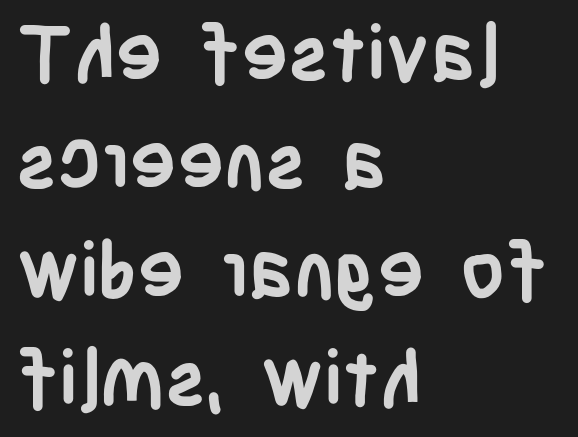
A sans-serif font was chosen for this passage. These lines were composed using upright roman letters. Heavy, bold letterforms. Summary of vertical rhythm: regular, with standard interline spacing. A bare baseline throughout the passage. Left-aligned paragraph, ragged on the right.
